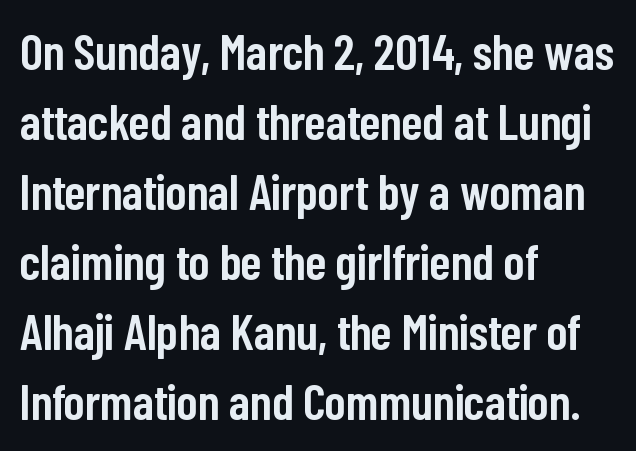
The image shows 50 px semibold, condensed sans-serif type, upright; set left-aligned, normal line spacing (1.4x), normal letter spacing, not underlined; low stroke contrast and a medium x-height.
